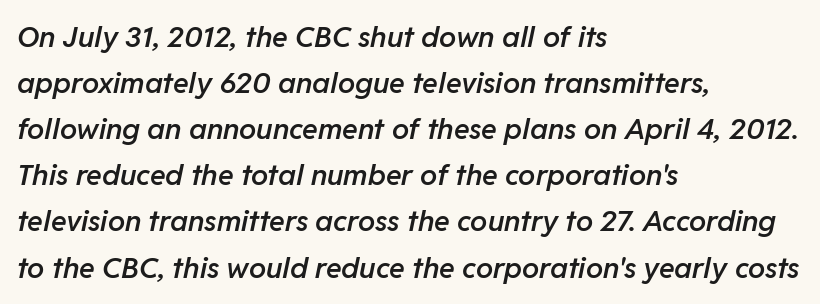
The text block is weighted toward the left margin, trailing off unevenly rightward. Is the type bold? Partly — it's a semibold, heavier than regular but not fully bold. Emphasis-style slanted type is in use. The rendering uses natural spacing where letterforms have individual widths. Type without underlining. Compared with typical paragraphs, the rows here are spaced about the same.
